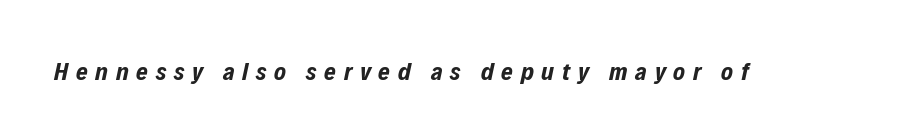
Glance below the letters and you will spot only blank space. The passage shown leans; its letterforms are oblique. Weight check: bold — yes, fully. The type is letterspaced generously, with wide tracking.
